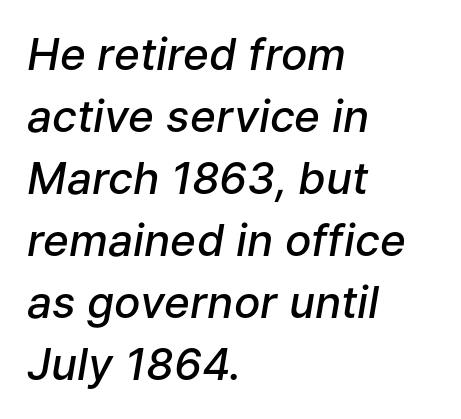
{"italic": "yes", "lean": "right", "slant_degrees": 9, "bold": "semi", "weight": "semibold", "width": "normal", "stroke_contrast": "low", "x_height": "medium", "monospaced": "no", "underline": "no", "align": "left", "line_spacing": "normal", "line_spacing_ratio": 1.41, "letter_spacing": "normal", "letter_spacing_em": 0.0, "glyph_px": 44}
